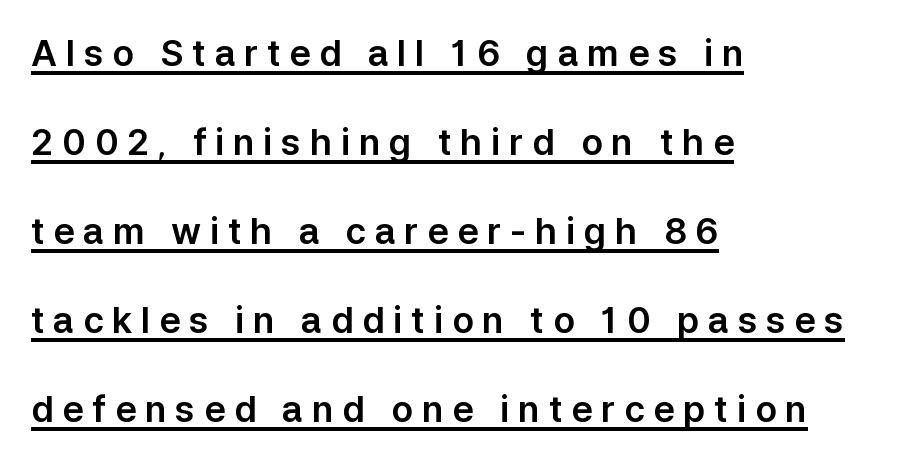
Each letter keeps its own natural width here, so spacing adapts to shape. Somebody hit Ctrl+U on this one — the words are underlined. The lettering stays uniformly vertical, giving the passage a roman look. Nope, no serifs anywhere on these letters. Baseline-to-baseline distance is far greater than the letter height.
